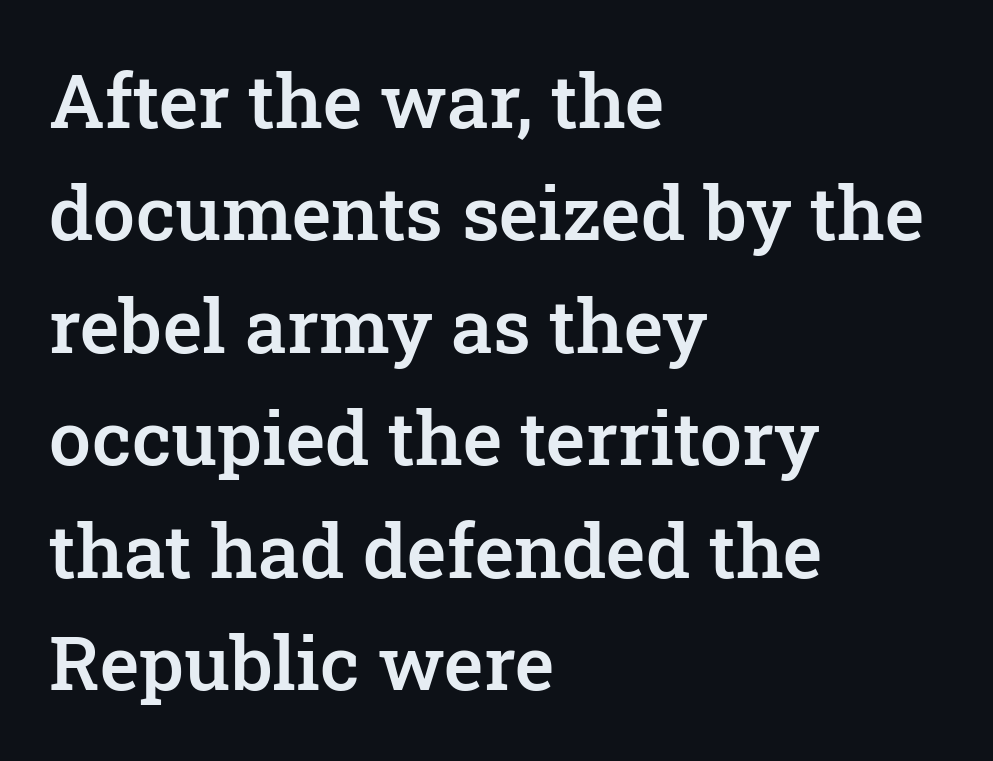
The image shows 75 px semibold serif type, upright; set left-aligned, normal line spacing (1.5x), normal letter spacing, not underlined; low stroke contrast and a medium x-height.
